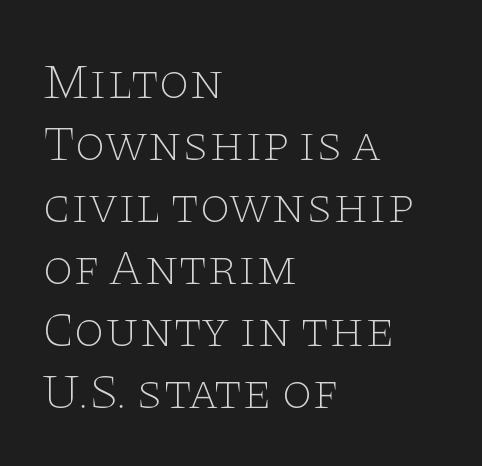
The image shows 50 px thin, wide serif type, upright; set left-aligned, line spacing 1.24x, normal letter spacing, not underlined; low stroke contrast and a large x-height.
